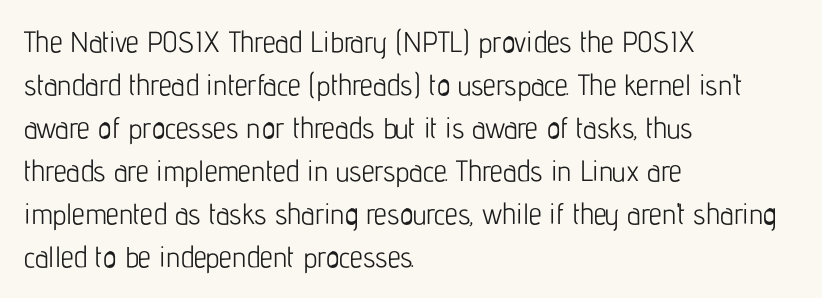
Rendered with straight, roman letterforms. The gaps between neighbouring characters are ordinary and unremarkable. Vertical stems look standard width or narrower in stroke. The zone under the glyphs is completely vacant. You can tell from the bare stems that sans-serif type was used. A classic flush-left, rag-right setting is used for this passage.
